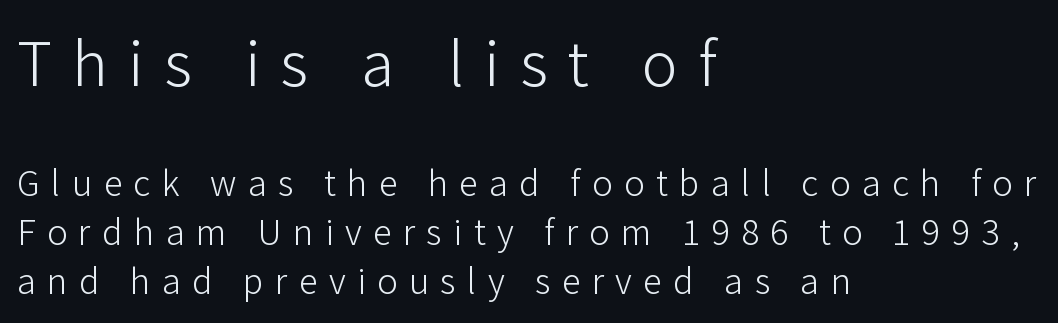
The letters in the upper block stand taller than those in the block below. The area under the type is left untouched. Ascenders rise straight up at ninety degrees. Short and long lines alike share a common starting point at left. Characters follow at a spacing far wider than the type designer built in.
